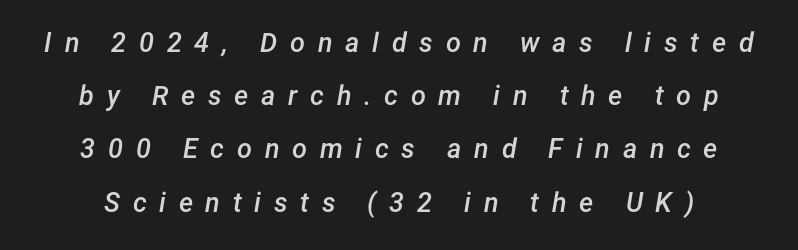
The image shows 27 px text type, italic (leaning right); set loose line spacing (1.97x), unusually wide letter spacing (+0.47 em), not underlined.
